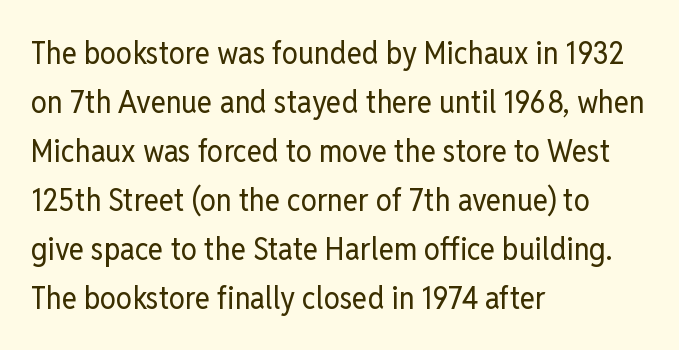
The image shows 32 px regular-weight, condensed sans-serif type, upright; set left-aligned, normal line spacing (1.53x), normal letter spacing, not underlined; low stroke contrast and a medium x-height.
